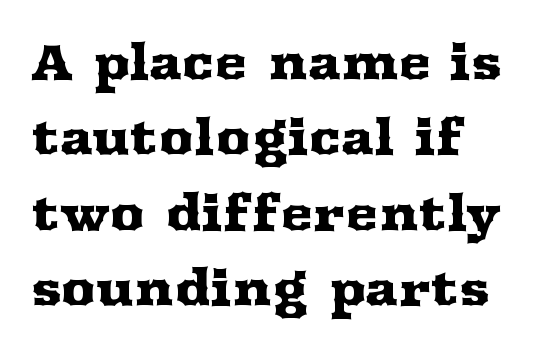
Q: Is the text italic (slanted)? A: No, it is upright.
Q: Is the typeface a serif or a sans-serif typeface? A: Serif.
Q: Is the text underlined? A: No.
Q: How is the paragraph aligned? A: Left-aligned.
Q: Is the spacing between letters normal or unusually wide? A: Normal.
Q: Is the spacing between lines tight, normal or loose? A: Normal.
Q: Width (condensed, normal, or wide)? A: Wide.
Q: Stroke contrast? A: Medium.
Q: x-height? A: Medium.
Q: Monospaced? A: No.
